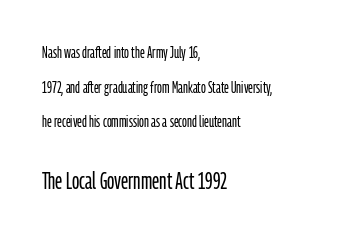
Check under the words: just untouched page. How would I describe the line gaps? Wide and relaxed. Default kerning and tracking; the words read as compact shapes. Vertical strokes here are truly vertical. No letter is thick-stroked: the sample isn't bold.
